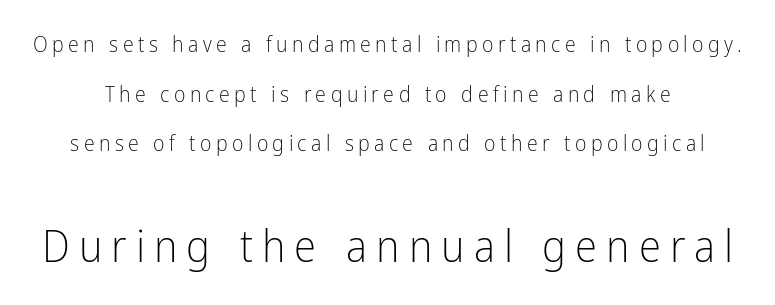
{"serif": "no", "italic": "no", "bold": "no", "weight": "light", "width": "condensed", "stroke_contrast": "low", "x_height": "medium", "monospaced": "no", "underline": "no", "line_spacing": "loose", "line_spacing_ratio": 2.26, "letter_spacing": "wide", "letter_spacing_em": 0.2, "larger_block": "second", "size_ratio": 2.05, "glyph_px": 45}
